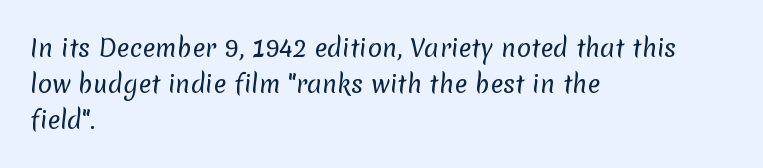
Q: Is the text bold? A: No.
Q: Is the text underlined? A: No.
Q: How is the paragraph aligned? A: Left-aligned.
Q: Is the spacing between letters normal or unusually wide? A: Normal.
Q: Is the spacing between lines tight, normal or loose? A: Normal.
